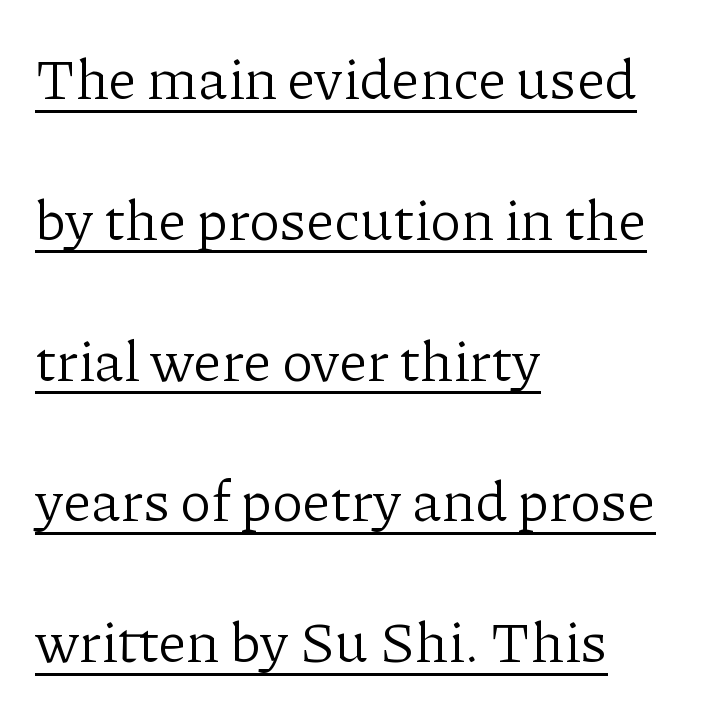
The image shows 57 px light serif type, upright; set left-aligned, loose line spacing (2.47x), normal letter spacing, underlined; low stroke contrast and a medium x-height.
